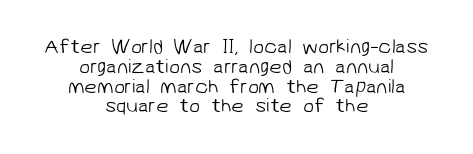
Q: Is the text bold? A: No.
Q: Is the text underlined? A: No.
Q: How is the paragraph aligned? A: Centered.
Q: Is the spacing between letters normal or unusually wide? A: Normal.
Q: Is the spacing between lines tight, normal or loose? A: Tight.
